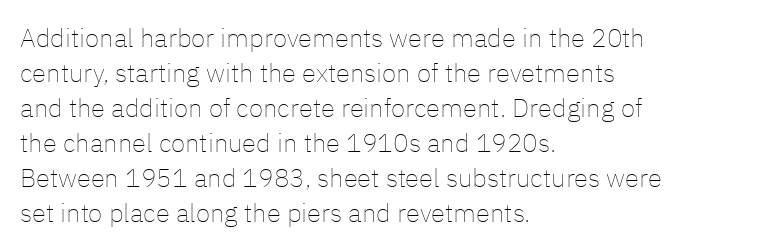
How are the letters spaced? Ordinarily, with no added tracking. Has an underline been added? It has not. Honestly, the row spacing looks completely unremarkable. The font is comparable to plain body text, perhaps lighter. Visually the block forms a straight wall on the left and a jagged coastline on the right.
